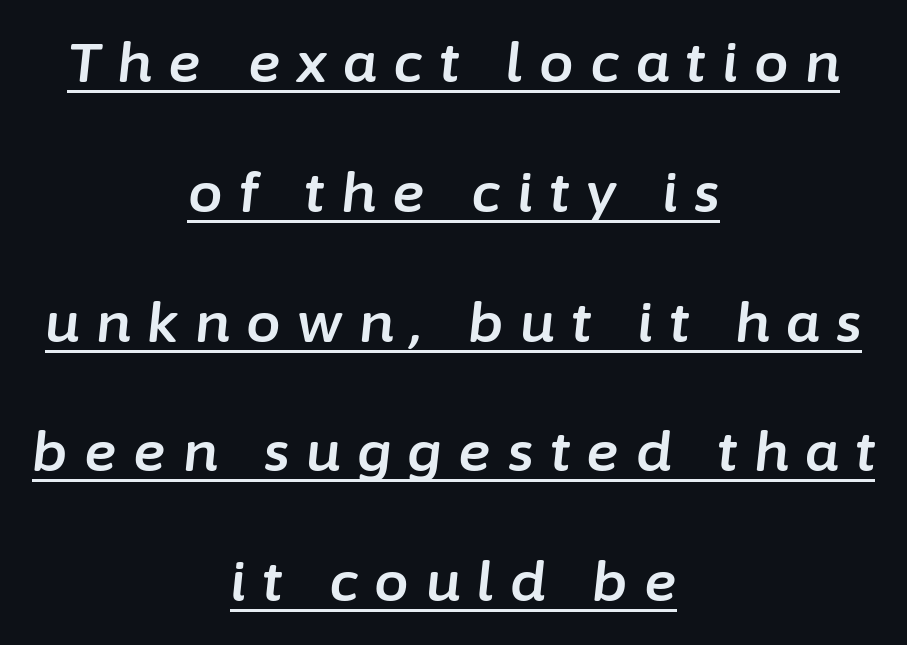
The image shows 55 px text type, italic (leaning right); set centered, loose line spacing (2.36x), unusually wide letter spacing (+0.3 em), underlined; low stroke contrast and a medium x-height.
